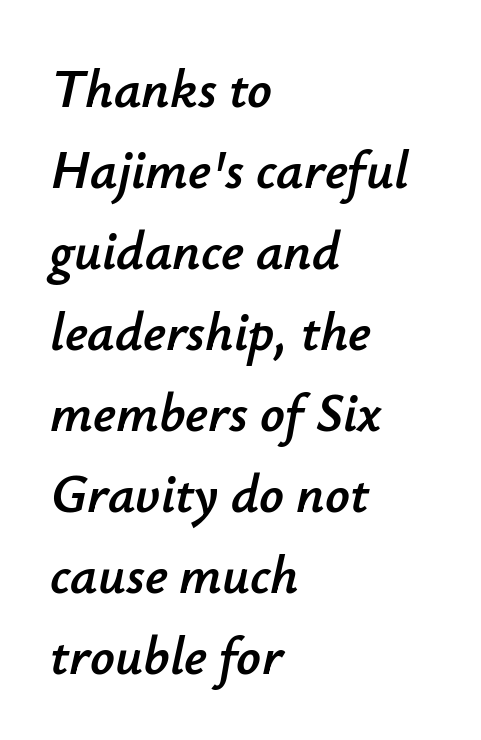
{"italic": "yes", "lean": "right", "slant_degrees": 12, "width": "normal", "stroke_contrast": "low", "x_height": "small", "monospaced": "no", "underline": "no", "align": "left", "line_spacing": "normal", "line_spacing_ratio": 1.5, "letter_spacing": "normal", "letter_spacing_em": 0.0, "glyph_px": 54}
